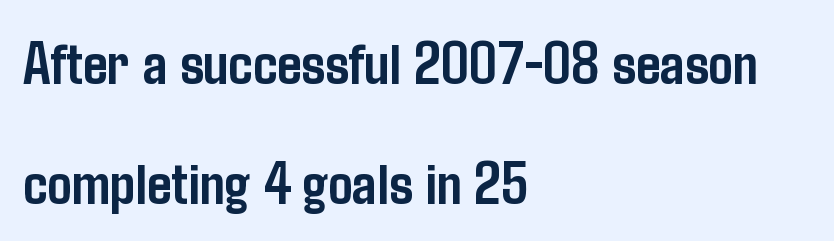
The image shows 61 px semibold, condensed sans-serif type, upright; set left-aligned, loose line spacing (1.97x), normal letter spacing, not underlined; low stroke contrast and a medium x-height.
